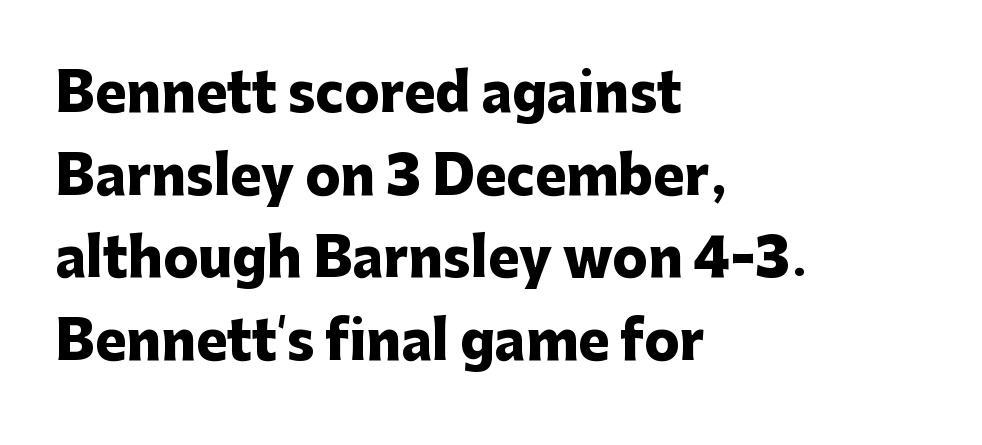
The image shows 52 px heavy sans-serif type, upright; set left-aligned, normal line spacing (1.59x), normal letter spacing, not underlined; low stroke contrast and a medium x-height.
